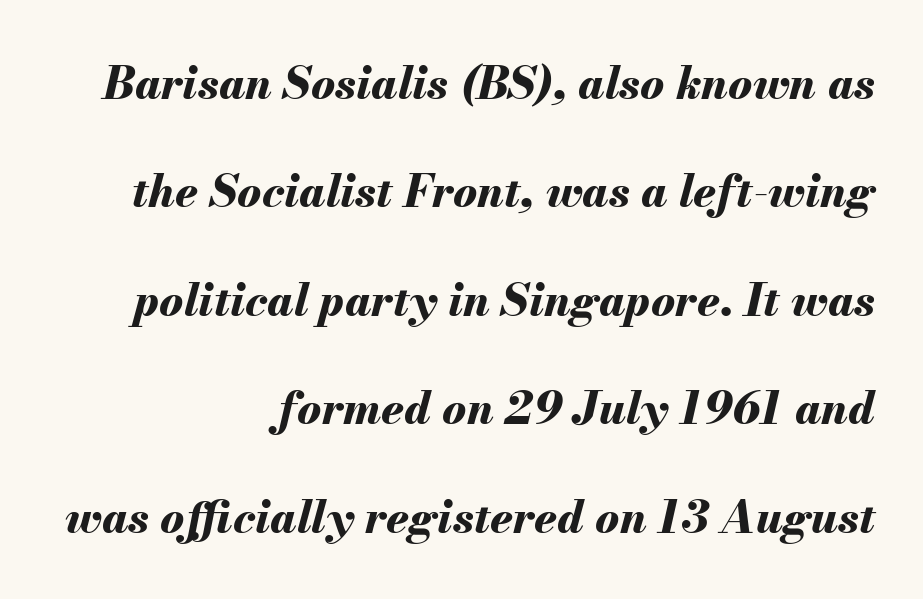
{"italic": "yes", "lean": "right", "slant_degrees": 13, "bold": "yes", "weight": "bold", "width": "normal", "stroke_contrast": "medium", "x_height": "small", "monospaced": "no", "underline": "no", "align": "right", "line_spacing": "loose", "line_spacing_ratio": 2.41, "letter_spacing": "normal", "letter_spacing_em": 0.0, "glyph_px": 45}
